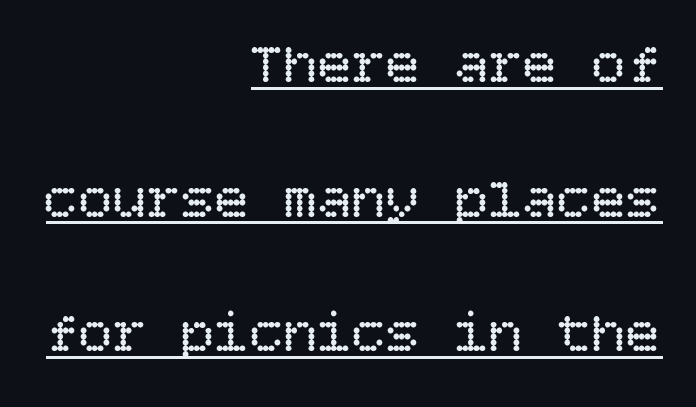
This is underlined copy, the kind a proofreader might mark for attention. A roman cut, with each character standing at attention. Compared with a typical body face, this is equally light or lighter still. Leading: increased. This rendering uses right alignment, leaving the left contour irregular.
